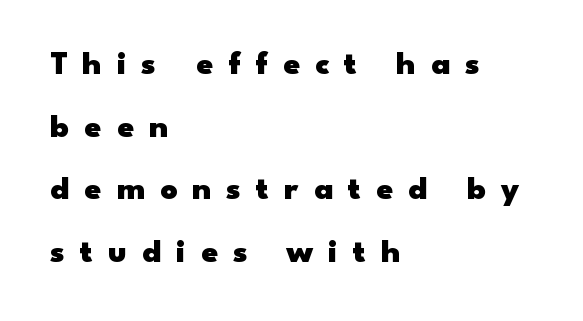
{"serif": "no", "italic": "no", "bold": "yes", "weight": "heavy", "width": "wide", "stroke_contrast": "low", "x_height": "small", "monospaced": "no", "underline": "no", "align": "left", "line_spacing": "loose", "line_spacing_ratio": 1.9, "letter_spacing": "wide", "letter_spacing_em": 0.46, "glyph_px": 33}
